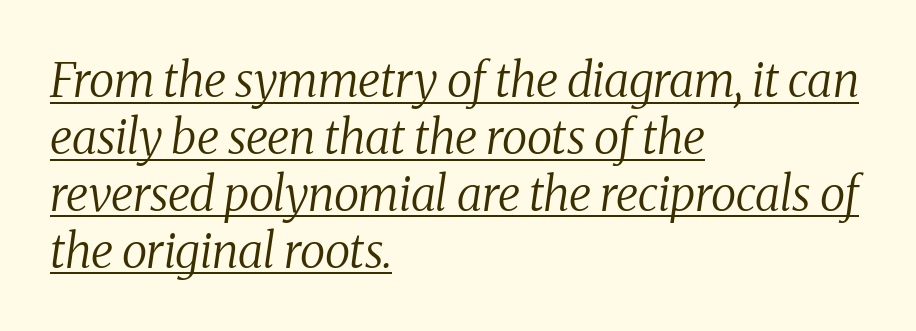
The image shows 47 px regular-weight serif type, italic (leaning right); set left-aligned, line spacing 1.21x, normal letter spacing, underlined; medium stroke contrast and a medium x-height.
